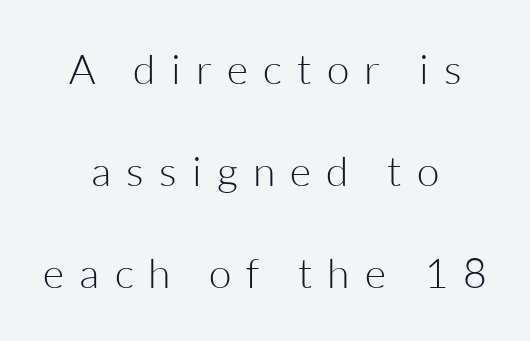
Q: Is the text bold? A: No.
Q: Is the text italic (slanted)? A: No, it is upright.
Q: Is the typeface a serif or a sans-serif typeface? A: Sans-serif.
Q: Is the text underlined? A: No.
Q: How is the paragraph aligned? A: Centered.
Q: Is the spacing between letters normal or unusually wide? A: Unusually wide.
Q: Is the spacing between lines tight, normal or loose? A: Loose.
Q: Width (condensed, normal, or wide)? A: Normal.
Q: Stroke contrast? A: Low.
Q: x-height? A: Medium.
Q: Monospaced? A: No.
